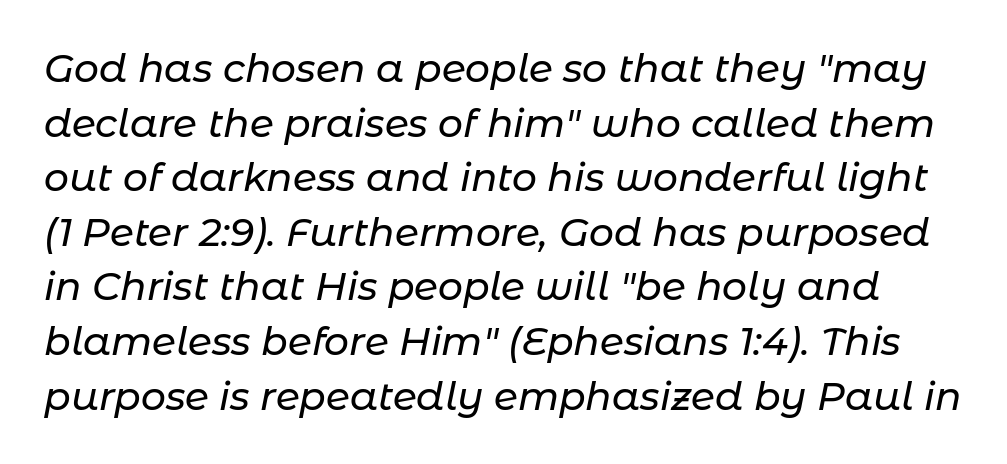
{"italic": "yes", "lean": "right", "slant_degrees": 11, "width": "normal", "stroke_contrast": "low", "x_height": "medium", "monospaced": "no", "underline": "no", "line_spacing": "normal", "line_spacing_ratio": 1.4, "letter_spacing": "normal", "letter_spacing_em": 0.0, "glyph_px": 39}
